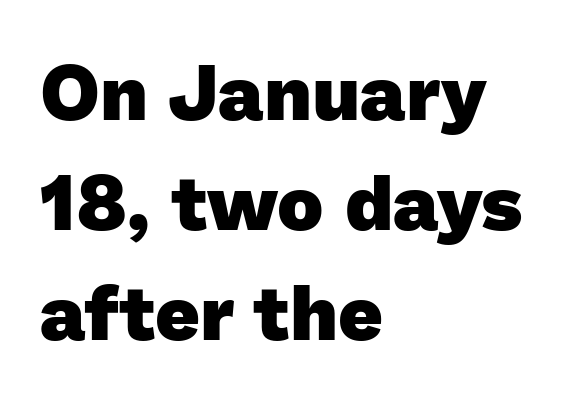
The string is rendered with underlining switched off. Proportional: the letters do not fall into vertical columns. These lines sit exactly where default settings would place them. Is the type bold? Yes — the strokes are clearly thick and heavy. The line texture is even and compact thanks to regular tracking.
